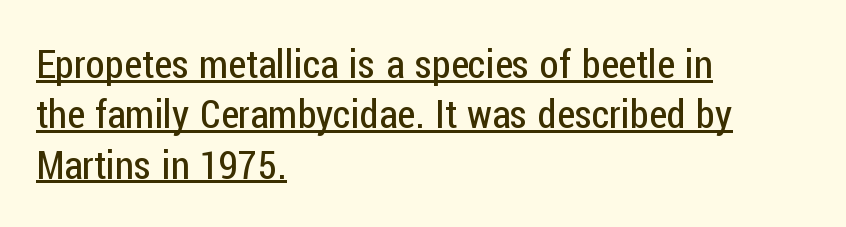
Q: Is the text bold? A: No.
Q: Is the text italic (slanted)? A: No, it is upright.
Q: Is the typeface a serif or a sans-serif typeface? A: Sans-serif.
Q: Is the text underlined? A: Yes.
Q: How is the paragraph aligned? A: Left-aligned.
Q: Is the spacing between letters normal or unusually wide? A: Normal.
Q: Is the spacing between lines tight, normal or loose? A: Normal.
Q: Width (condensed, normal, or wide)? A: Condensed.
Q: Stroke contrast? A: Low.
Q: x-height? A: Medium.
Q: Monospaced? A: No.
